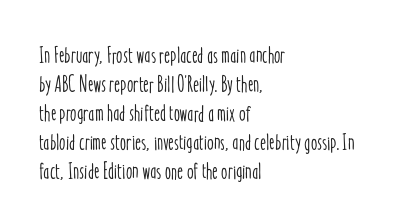
Posture: straight, roman, zero tilt. The passage shown is not underscored anywhere. The rendering anchors every line to the left-hand side. The gaps between neighbouring characters are ordinary and unremarkable.
